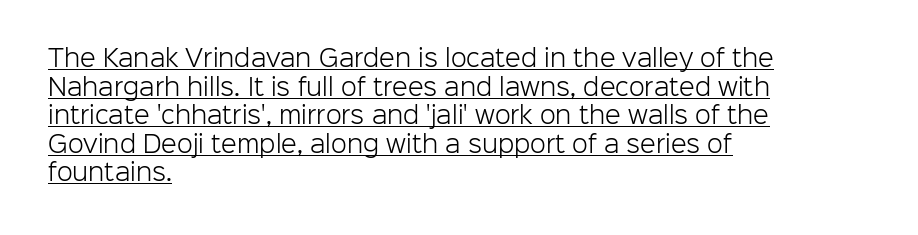
The image shows 23 px text type, upright; set left-aligned, line spacing 1.24x, normal letter spacing, underlined.
